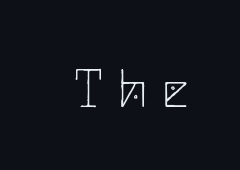
The image shows 55 px thin sans-serif type, upright; set unusually wide letter spacing (+0.31 em), not underlined; low stroke contrast and a small x-height.
